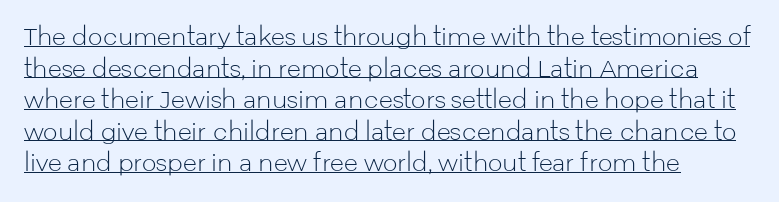
Q: Is the text bold? A: No.
Q: Is the text italic (slanted)? A: No, it is upright.
Q: Is the text underlined? A: Yes.
Q: How is the paragraph aligned? A: Left-aligned.
Q: Is the spacing between letters normal or unusually wide? A: Normal.
Q: Is the spacing between lines tight, normal or loose? A: Normal.
